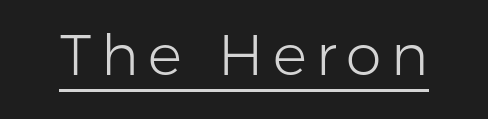
{"serif": "no", "italic": "no", "bold": "no", "weight": "light", "width": "normal", "stroke_contrast": "low", "x_height": "medium", "monospaced": "no", "underline": "yes", "glyph_px": 57}
